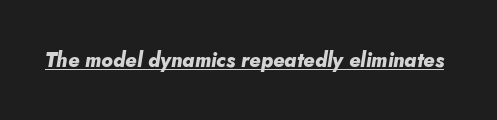
Q: Is the text bold? A: Yes.
Q: Is the text italic (slanted)? A: Yes, it leans right by about 10 degrees.
Q: Is the text underlined? A: Yes.
Q: Is the spacing between letters normal or unusually wide? A: Normal.
